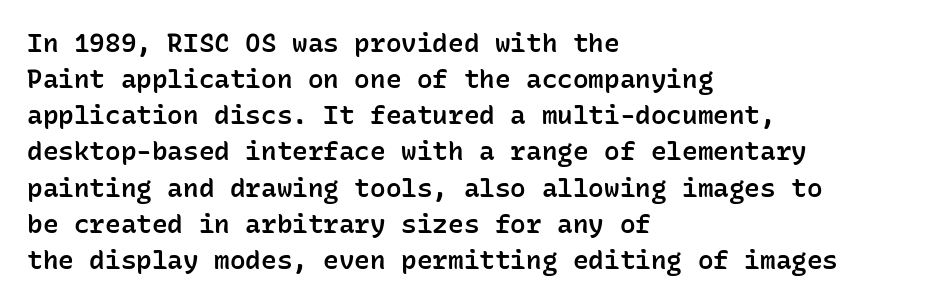
{"italic": "no", "bold": "semi", "underline": "no", "align": "left", "line_spacing": "normal", "line_spacing_ratio": 1.39, "letter_spacing": "normal", "letter_spacing_em": 0.0, "glyph_px": 26}
